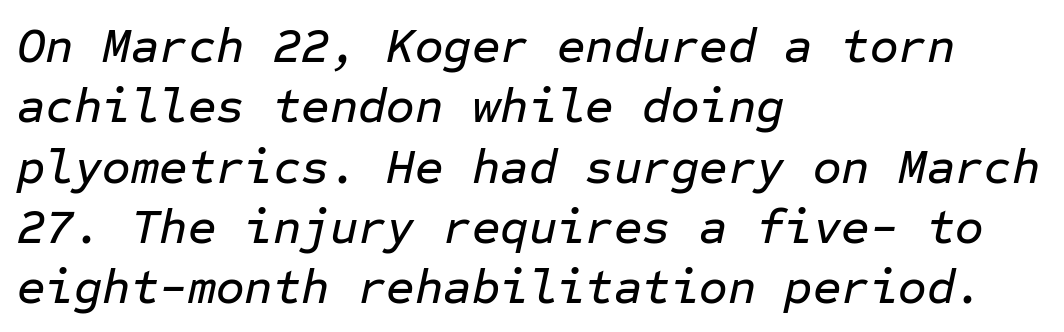
Q: Is the text italic (slanted)? A: Yes, it leans right by about 12 degrees.
Q: Is the text underlined? A: No.
Q: How is the paragraph aligned? A: Left-aligned.
Q: Is the spacing between letters normal or unusually wide? A: Normal.
Q: Width (condensed, normal, or wide)? A: Normal.
Q: Stroke contrast? A: Low.
Q: x-height? A: Medium.
Q: Monospaced? A: Yes.
